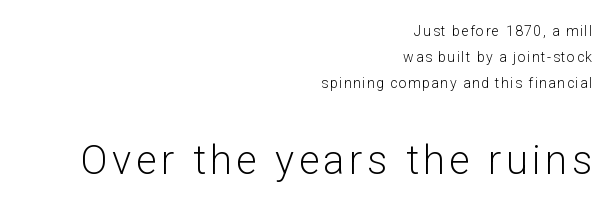
{"serif": "no", "italic": "no", "bold": "no", "weight": "light", "width": "normal", "stroke_contrast": "low", "x_height": "medium", "monospaced": "no", "underline": "no", "align": "right", "line_spacing_ratio": 1.87, "larger_block": "second", "size_ratio": 2.86, "glyph_px": 40}
